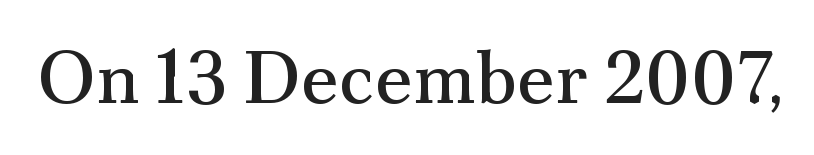
{"serif": "yes", "italic": "no", "bold": "no", "weight": "regular", "width": "normal", "stroke_contrast": "medium", "x_height": "small", "monospaced": "no", "underline": "no", "letter_spacing": "normal", "letter_spacing_em": 0.0, "glyph_px": 74}
